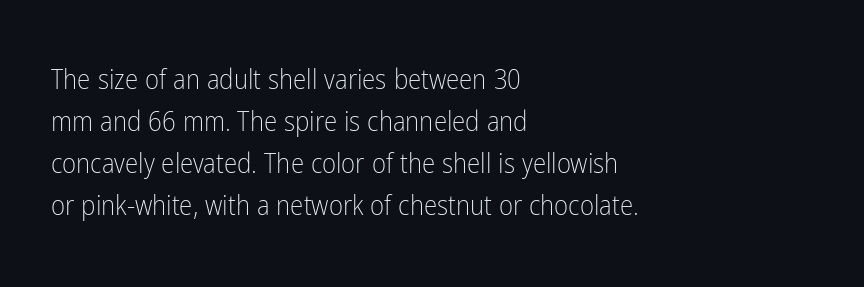
Each new line begins a customary step beneath the previous one. The passage shown is not underscored anywhere. Weight: not bold — regular or lighter. Nope, not italic — everything's standing straight. A classic flush-left, rag-right setting is used for this passage.
